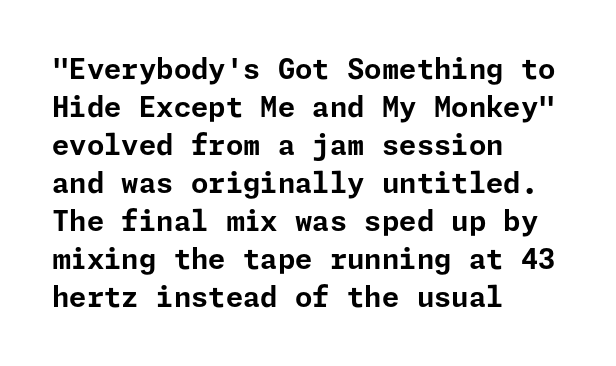
This rendering features lettering with no underline. Caption: multi-line text, flush left, ragged right. Nope, no serifs anywhere on these letters. Chunky letters — that's bold for sure. The horizontal fit of the characters is conventional and even. Regular leading.
